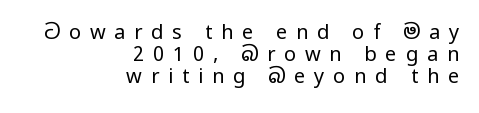
The image shows 20 px text type, upright; set right-aligned, tight line spacing (1.11x), unusually wide letter spacing (+0.44 em), not underlined.
